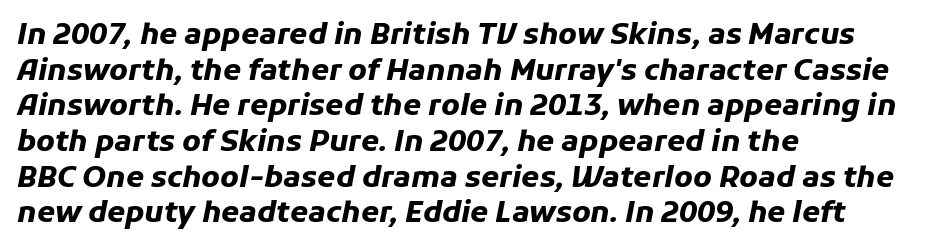
The image shows 29 px heavy type, italic (leaning right); set left-aligned, line spacing 1.23x, normal letter spacing, not underlined; low stroke contrast and a medium x-height.
